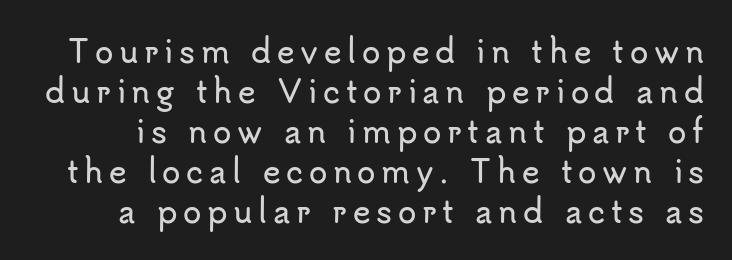
The image shows 30 px sans-serif type, upright; set normal line spacing (1.33x), not underlined; low stroke contrast and a small x-height.
